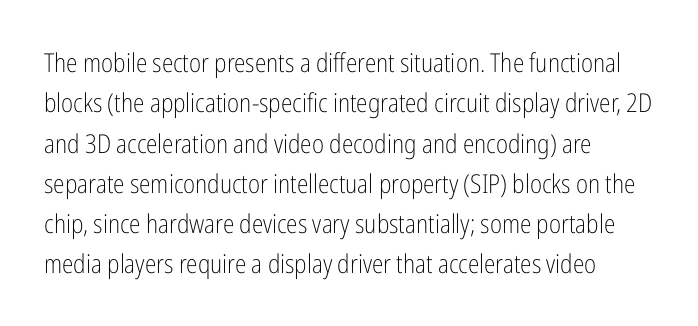
Check the space under the baseline: it is left empty. The type sits square on the baseline with zero lean. Line spacing here is normal. Casual observation: everything's shoved over to the left. Honestly, the letter spacing is just normal — you wouldn't notice it.
